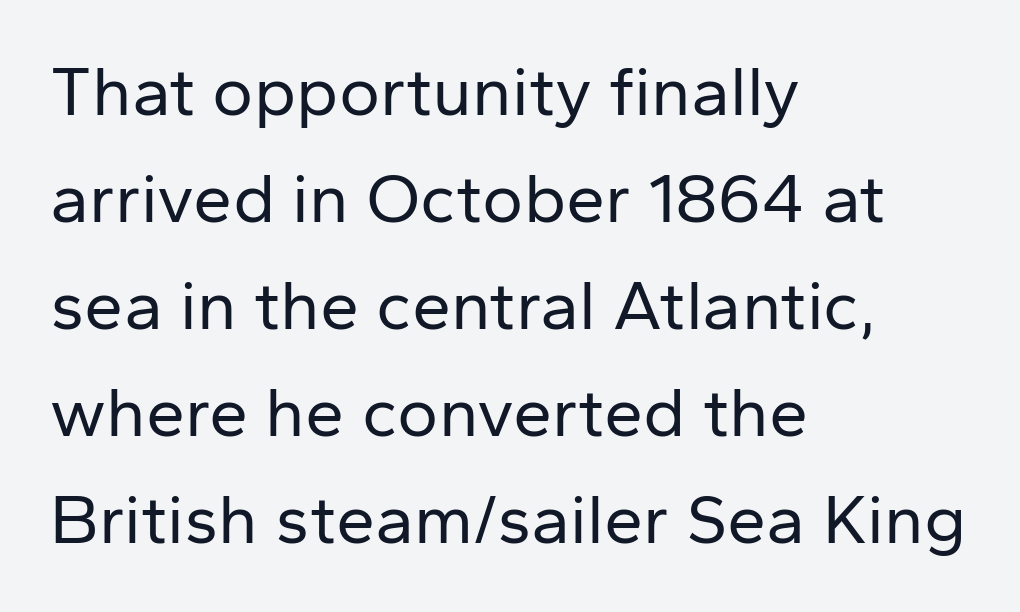
Q: Is the text bold? A: No.
Q: Is the text italic (slanted)? A: No, it is upright.
Q: Is the typeface a serif or a sans-serif typeface? A: Sans-serif.
Q: Is the text underlined? A: No.
Q: How is the paragraph aligned? A: Left-aligned.
Q: Is the spacing between letters normal or unusually wide? A: Normal.
Q: Is the spacing between lines tight, normal or loose? A: Normal.
Q: Width (condensed, normal, or wide)? A: Normal.
Q: Stroke contrast? A: Low.
Q: x-height? A: Medium.
Q: Monospaced? A: No.
